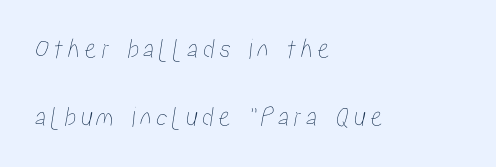
Q: Is the text underlined? A: No.
Q: How is the paragraph aligned? A: Left-aligned.
Q: Is the spacing between lines tight, normal or loose? A: Loose.
Q: Width (condensed, normal, or wide)? A: Condensed.
Q: Stroke contrast? A: Low.
Q: x-height? A: Medium.
Q: Monospaced? A: No.
